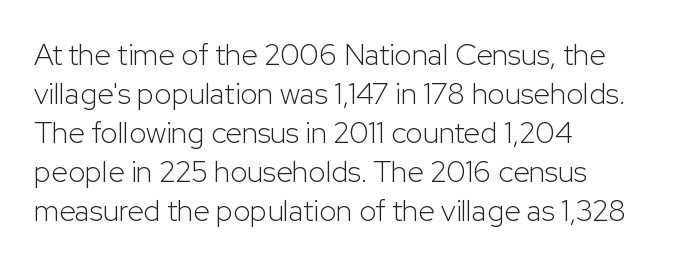
Casual observation: everything's shoved over to the left. The strip under each line holds only bare page. The rendering uses natural spacing where letterforms have individual widths. The line texture is even and compact thanks to regular tracking. Summary of vertical rhythm: regular, with standard interline spacing.
